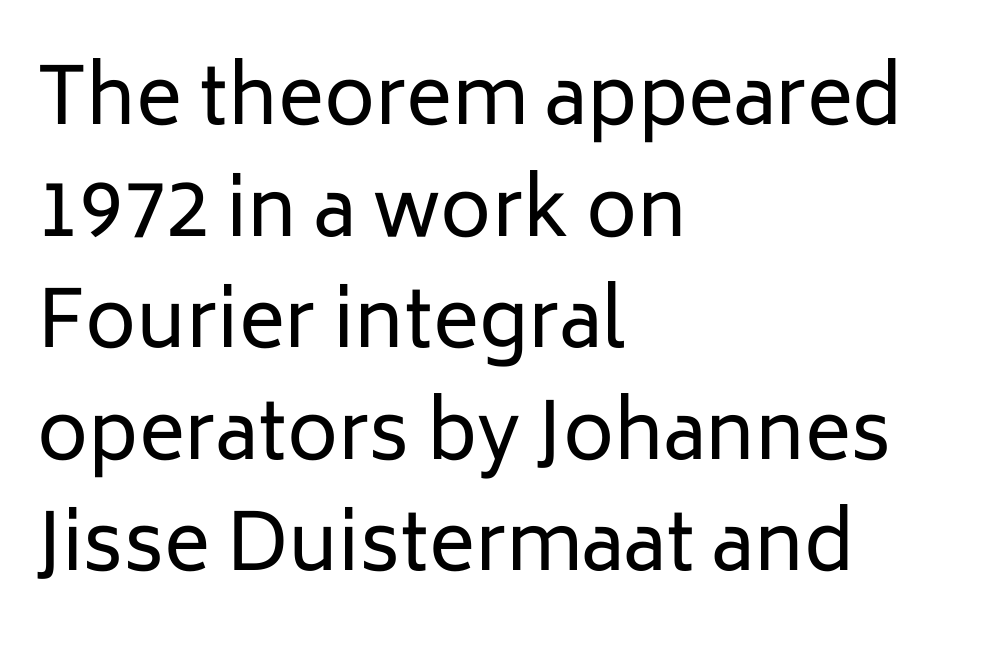
Q: Is the text bold? A: No.
Q: Is the text italic (slanted)? A: No, it is upright.
Q: Is the typeface a serif or a sans-serif typeface? A: Sans-serif.
Q: Is the text underlined? A: No.
Q: How is the paragraph aligned? A: Left-aligned.
Q: Is the spacing between letters normal or unusually wide? A: Normal.
Q: Is the spacing between lines tight, normal or loose? A: Normal.
Q: Width (condensed, normal, or wide)? A: Normal.
Q: Stroke contrast? A: Low.
Q: x-height? A: Medium.
Q: Monospaced? A: No.
